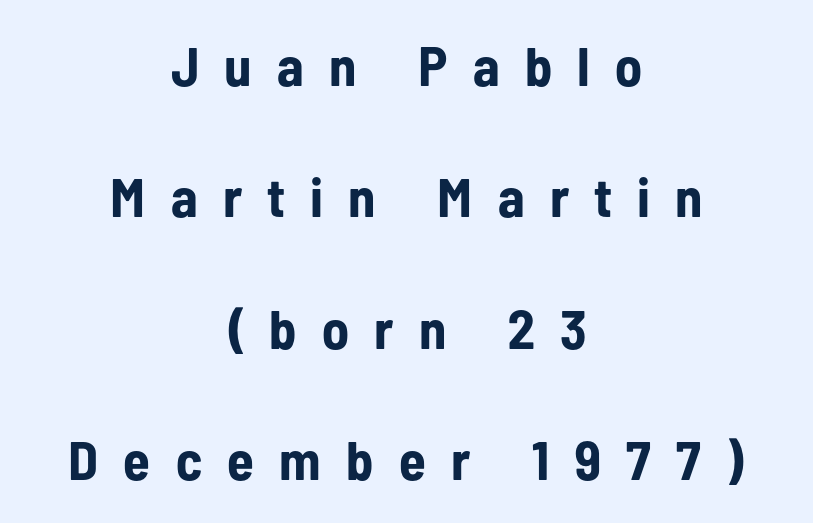
{"serif": "no", "italic": "no", "bold": "yes", "weight": "bold", "width": "condensed", "stroke_contrast": "low", "x_height": "medium", "monospaced": "no", "underline": "no", "align": "center", "line_spacing": "loose", "line_spacing_ratio": 2.39, "letter_spacing": "wide", "letter_spacing_em": 0.46, "glyph_px": 55}
